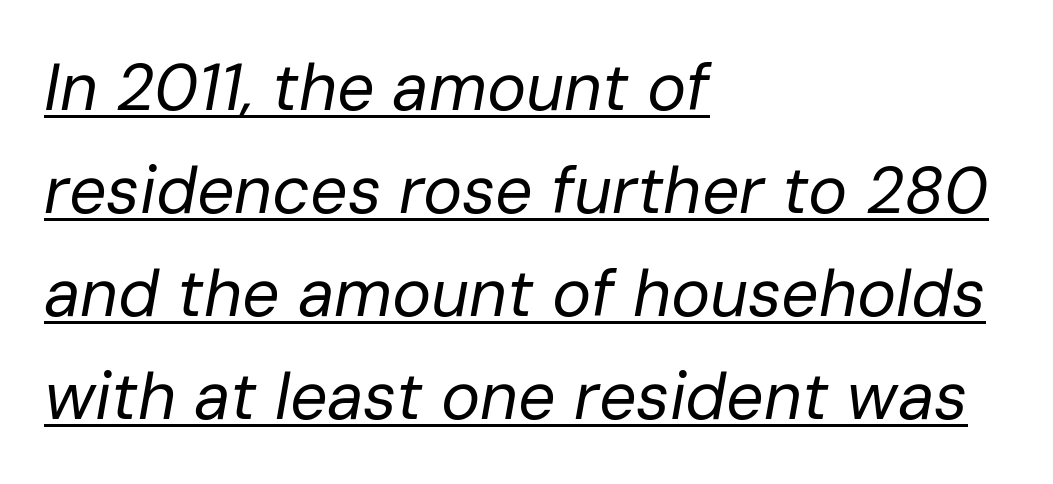
The image shows 66 px regular-weight type, italic (leaning right); set left-aligned, normal line spacing (1.56x), normal letter spacing, underlined; low stroke contrast and a medium x-height.
